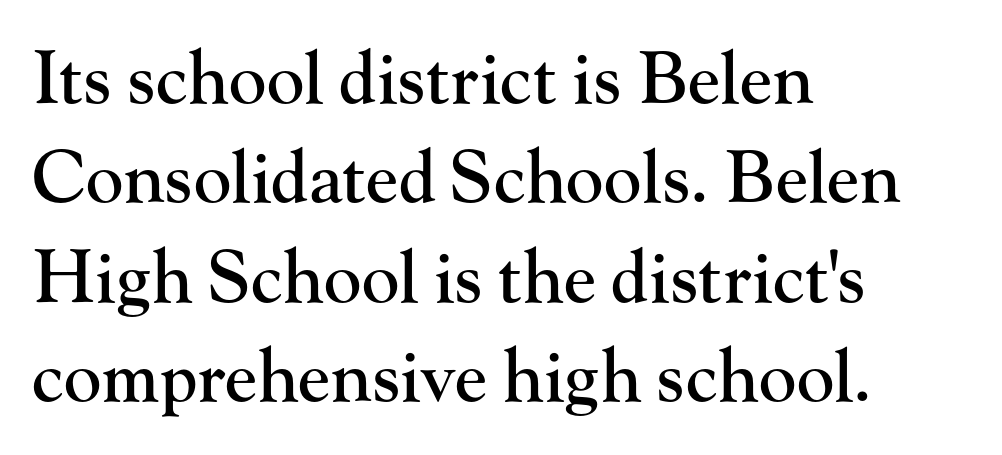
Q: Is the text italic (slanted)? A: No, it is upright.
Q: Is the typeface a serif or a sans-serif typeface? A: Serif.
Q: Is the text underlined? A: No.
Q: How is the paragraph aligned? A: Left-aligned.
Q: Is the spacing between letters normal or unusually wide? A: Normal.
Q: Is the spacing between lines tight, normal or loose? A: Normal.
Q: Width (condensed, normal, or wide)? A: Normal.
Q: Stroke contrast? A: High.
Q: x-height? A: Small.
Q: Monospaced? A: No.
